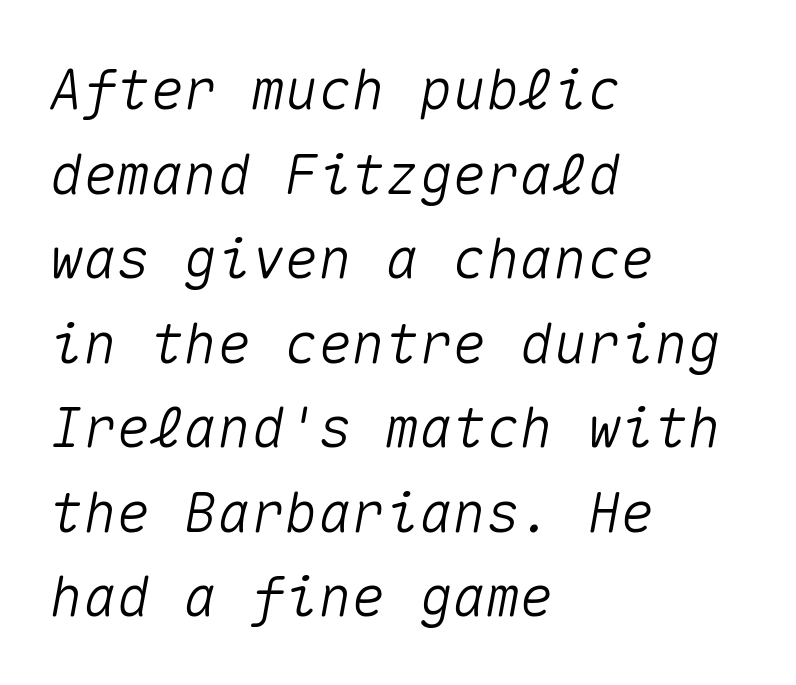
Q: Is the text italic (slanted)? A: Yes, it leans right by about 10 degrees.
Q: Is the text underlined? A: No.
Q: How is the paragraph aligned? A: Left-aligned.
Q: Is the spacing between letters normal or unusually wide? A: Normal.
Q: Is the spacing between lines tight, normal or loose? A: Normal.
Q: Width (condensed, normal, or wide)? A: Normal.
Q: Stroke contrast? A: Medium.
Q: x-height? A: Medium.
Q: Monospaced? A: Yes.
